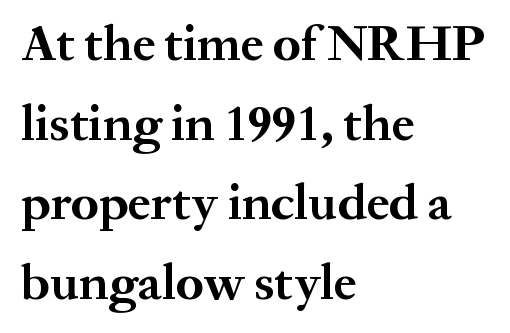
The image shows 51 px bold serif type, upright; set left-aligned, normal line spacing (1.56x), normal letter spacing, not underlined; medium stroke contrast and a medium x-height.
